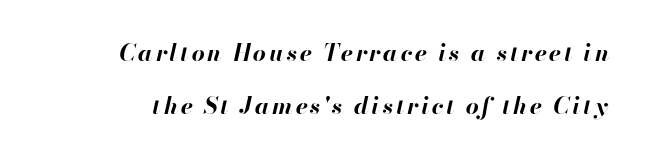
The image shows 23 px bold type, italic (leaning right); set loose line spacing (2.3x), not underlined.
